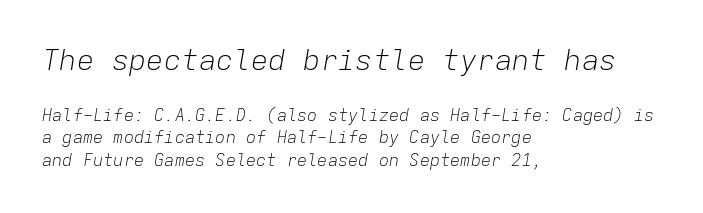
Q: Is the text bold? A: No.
Q: Is the text italic (slanted)? A: Yes, it leans right by about 9 degrees.
Q: Is the text underlined? A: No.
Q: How is the paragraph aligned? A: Left-aligned.
Q: Is the spacing between letters normal or unusually wide? A: Normal.
Q: Is the spacing between lines tight, normal or loose? A: Normal.
Q: Which block of text is set in a larger size, the first (top) or the second (bottom)? A: The first (top) one.
Q: Width (condensed, normal, or wide)? A: Normal.
Q: Stroke contrast? A: Low.
Q: x-height? A: Medium.
Q: Monospaced? A: Yes.
